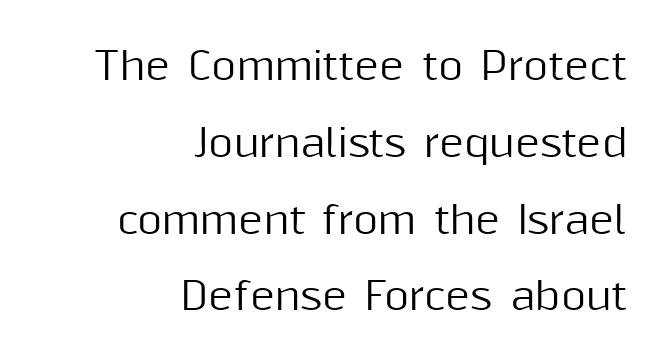
{"serif": "no", "italic": "no", "width": "normal", "stroke_contrast": "medium", "x_height": "medium", "monospaced": "no", "underline": "no", "align": "right", "line_spacing": "loose", "line_spacing_ratio": 2.02, "letter_spacing": "normal", "letter_spacing_em": 0.0, "glyph_px": 38}
